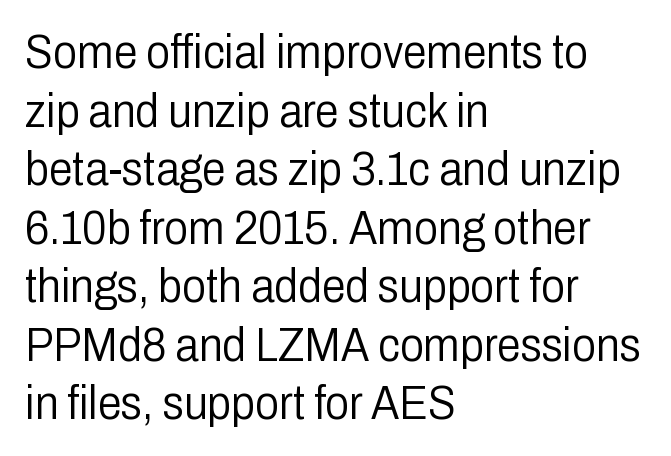
The image shows 48 px light, condensed sans-serif type, upright; set left-aligned, line spacing 1.22x, normal letter spacing, not underlined; low stroke contrast and a medium x-height.
